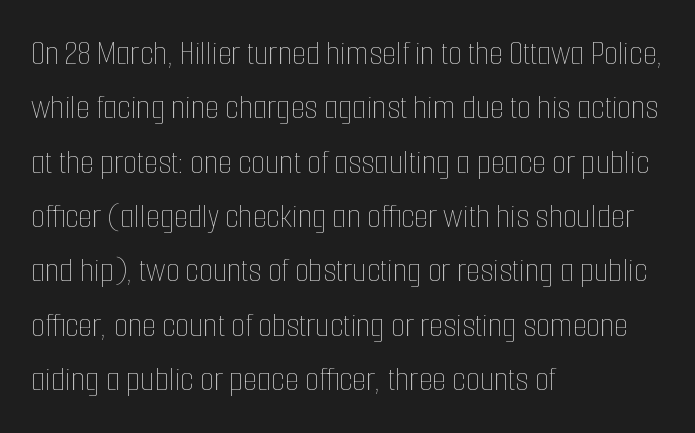
{"italic": "no", "bold": "no", "weight": "thin", "width": "condensed", "stroke_contrast": "low", "x_height": "medium", "monospaced": "no", "underline": "no", "align": "left", "line_spacing": "normal", "line_spacing_ratio": 1.51, "letter_spacing": "normal", "letter_spacing_em": 0.0, "glyph_px": 36}
